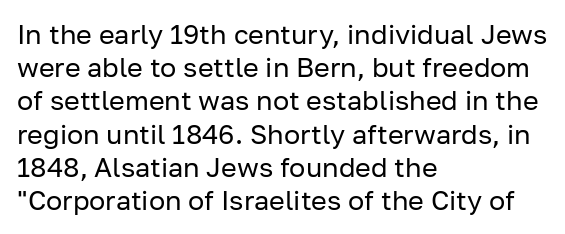
The image shows 27 px text type, upright; set left-aligned, line spacing 1.23x, normal letter spacing, not underlined.
